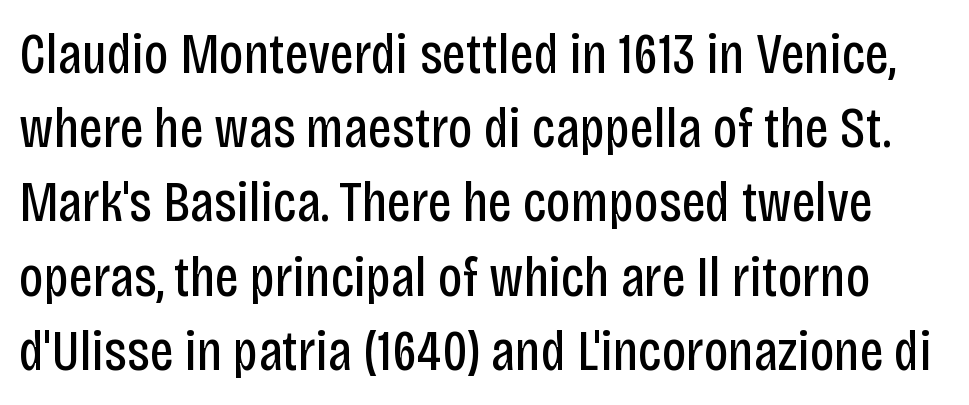
The image shows 58 px regular-weight, condensed sans-serif type, upright; set normal line spacing (1.28x), normal letter spacing, not underlined; low stroke contrast and a large x-height.
